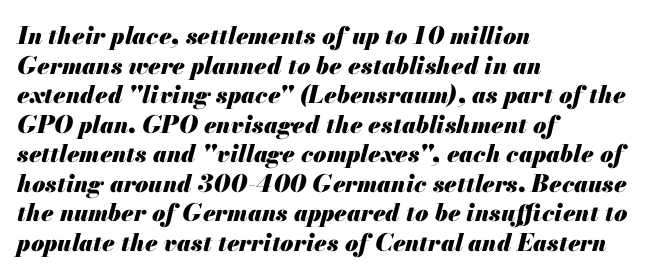
{"italic": "yes", "lean": "right", "slant_degrees": 13, "bold": "yes", "underline": "no", "align": "left", "line_spacing_ratio": 1.23, "letter_spacing": "normal", "letter_spacing_em": 0.0, "glyph_px": 24}
